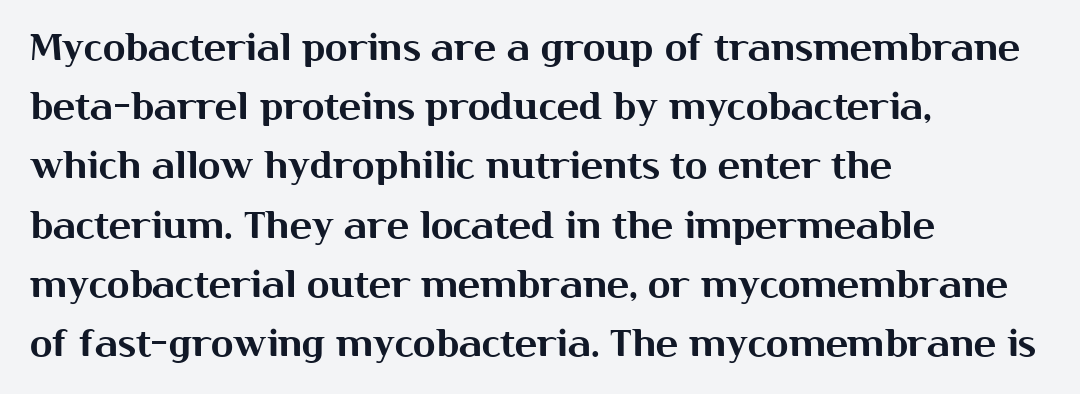
The image shows 37 px sans-serif type, upright; set left-aligned, normal line spacing (1.6x), normal letter spacing, not underlined; medium stroke contrast and a medium x-height.
